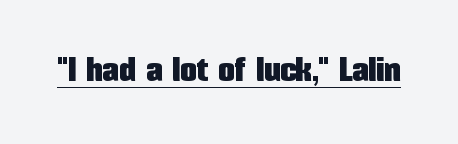
{"serif": "no", "italic": "no", "width": "condensed", "stroke_contrast": "low", "x_height": "medium", "monospaced": "no", "underline": "yes", "letter_spacing": "normal", "letter_spacing_em": 0.0, "glyph_px": 33}
